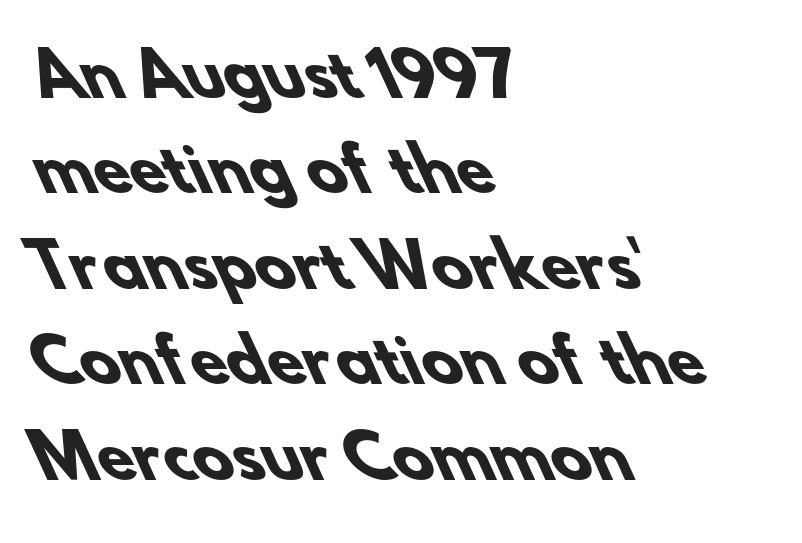
Q: Is the text bold? A: Yes.
Q: Is the typeface a serif or a sans-serif typeface? A: Sans-serif.
Q: Is the text underlined? A: No.
Q: How is the paragraph aligned? A: Left-aligned.
Q: Is the spacing between letters normal or unusually wide? A: Normal.
Q: Is the spacing between lines tight, normal or loose? A: Normal.
Q: Width (condensed, normal, or wide)? A: Normal.
Q: Stroke contrast? A: Low.
Q: x-height? A: Small.
Q: Monospaced? A: No.
